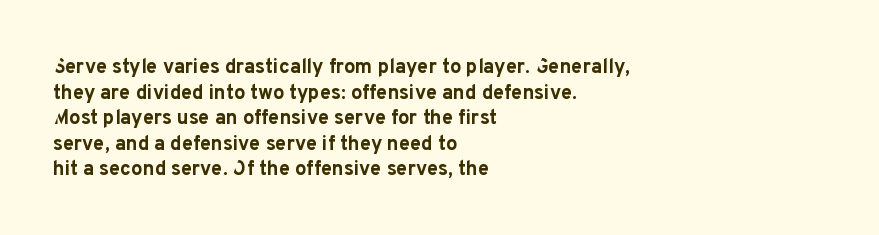
{"italic": "no", "bold": "yes", "underline": "no", "align": "left", "line_spacing": "normal", "line_spacing_ratio": 1.28, "letter_spacing": "normal", "letter_spacing_em": 0.0, "glyph_px": 20}
